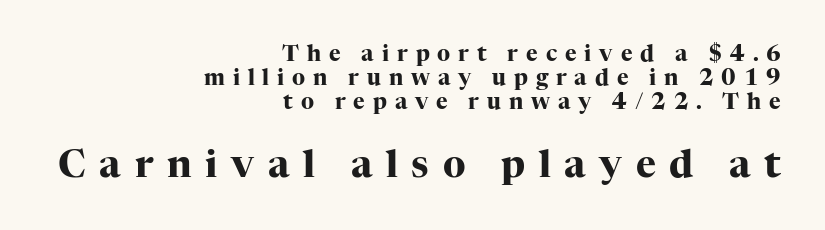
{"serif": "yes", "italic": "no", "bold": "yes", "weight": "heavy", "width": "normal", "stroke_contrast": "high", "x_height": "medium", "monospaced": "no", "underline": "no", "align": "right", "line_spacing": "tight", "line_spacing_ratio": 1.1, "letter_spacing": "wide", "letter_spacing_em": 0.36, "larger_block": "second", "size_ratio": 1.73, "glyph_px": 38}
